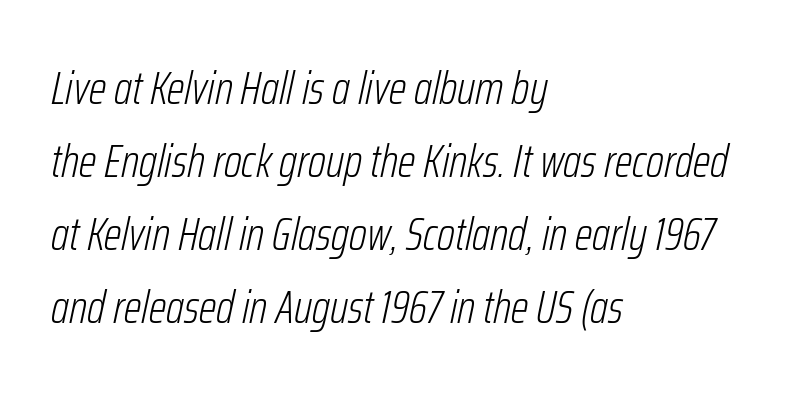
{"italic": "yes", "lean": "right", "slant_degrees": 12, "bold": "no", "weight": "light", "width": "condensed", "stroke_contrast": "low", "x_height": "medium", "monospaced": "no", "underline": "no", "align": "left", "line_spacing": "normal", "line_spacing_ratio": 1.59, "letter_spacing": "normal", "letter_spacing_em": 0.0, "glyph_px": 46}
